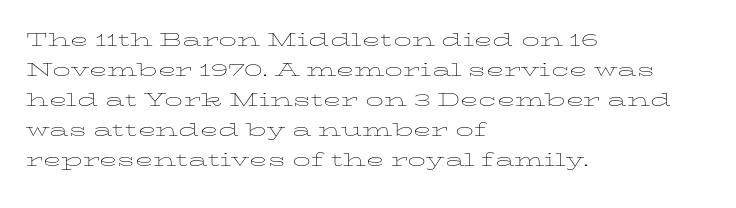
The image shows 24 px text type, upright; set left-aligned, normal line spacing (1.25x), normal letter spacing, not underlined.
